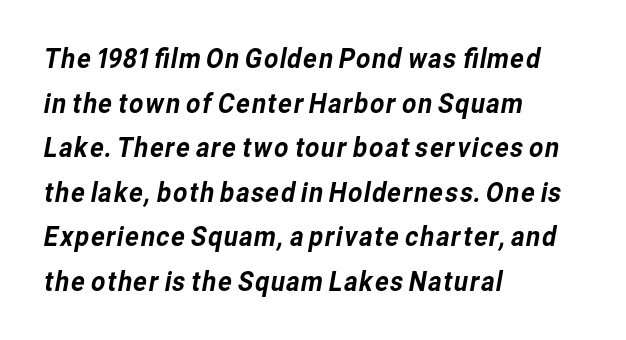
Serif or sans? Sans — the stroke terminals are bare. Caption: multi-line text, flush left, ragged right. The line texture is even and compact thanks to regular tracking. Looks like regular typesetting: each glyph gets only the width it needs. Descenders hang freely into open space. What's the leading like? Ordinary, nothing unusual.
